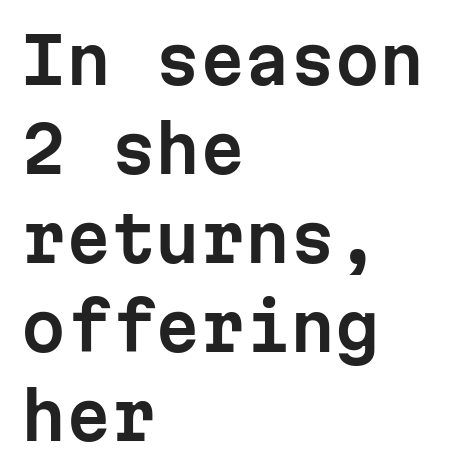
The rag falls on the right side of this text block. The gaps between neighbouring characters are ordinary and unremarkable. The face used here is a sans, in the tradition of grotesques and geometrics. A roman cut, with each character standing at attention. Glance below the letters and you will spot only blank space.
